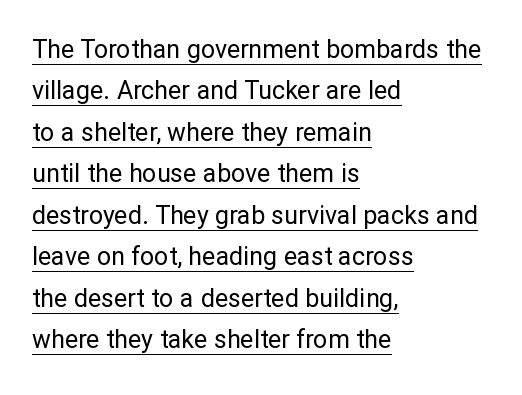
Q: Is the text bold? A: No.
Q: Is the text italic (slanted)? A: No, it is upright.
Q: Is the text underlined? A: Yes.
Q: How is the paragraph aligned? A: Left-aligned.
Q: Is the spacing between letters normal or unusually wide? A: Normal.
Q: Is the spacing between lines tight, normal or loose? A: Normal.
